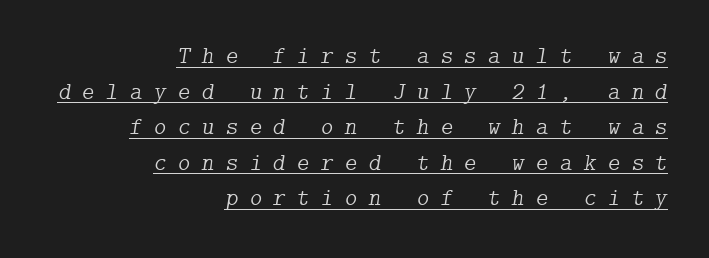
{"italic": "yes", "lean": "right", "slant_degrees": 9, "bold": "no", "underline": "yes", "align": "right", "line_spacing": "normal", "line_spacing_ratio": 1.48, "letter_spacing": "wide", "letter_spacing_em": 0.47, "glyph_px": 24}
